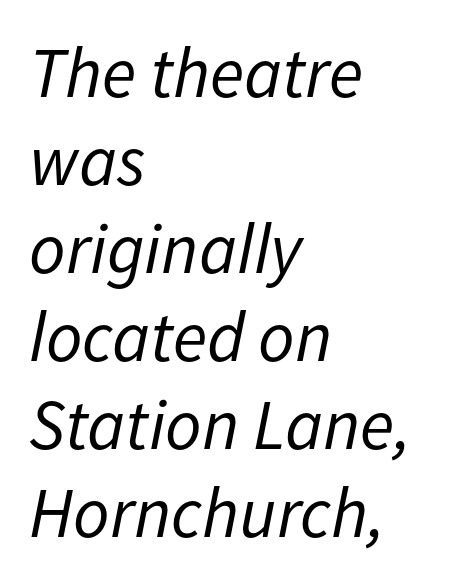
Q: Is the text bold? A: No.
Q: Is the text italic (slanted)? A: Yes, it leans right by about 11 degrees.
Q: Is the text underlined? A: No.
Q: How is the paragraph aligned? A: Left-aligned.
Q: Is the spacing between letters normal or unusually wide? A: Normal.
Q: Width (condensed, normal, or wide)? A: Normal.
Q: Stroke contrast? A: Low.
Q: x-height? A: Medium.
Q: Monospaced? A: No.
